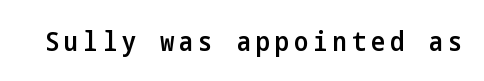
The image shows 27 px text type, upright; set not underlined.
